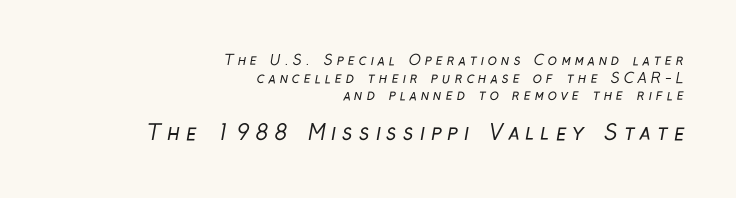
Q: Is the text bold? A: No.
Q: Is the text underlined? A: No.
Q: How is the paragraph aligned? A: Right-aligned.
Q: Is the spacing between letters normal or unusually wide? A: Unusually wide.
Q: Is the spacing between lines tight, normal or loose? A: Normal.
Q: Which block of text is set in a larger size, the first (top) or the second (bottom)? A: The second (bottom) one.
